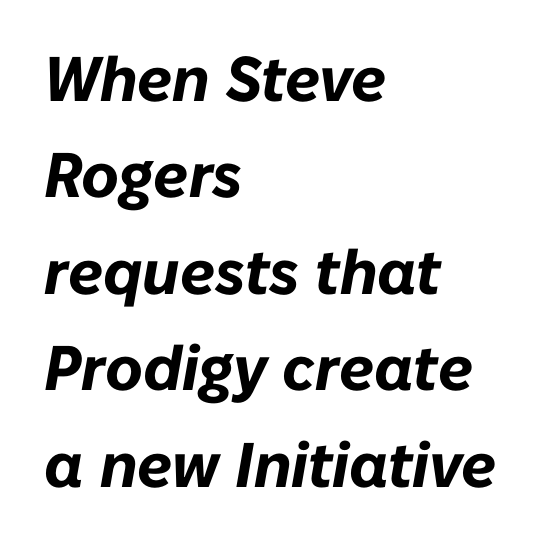
Q: Is the text bold? A: Yes.
Q: Is the text italic (slanted)? A: Yes, it leans right by about 10 degrees.
Q: Is the text underlined? A: No.
Q: How is the paragraph aligned? A: Left-aligned.
Q: Is the spacing between letters normal or unusually wide? A: Normal.
Q: Is the spacing between lines tight, normal or loose? A: Normal.
Q: Width (condensed, normal, or wide)? A: Normal.
Q: Stroke contrast? A: Low.
Q: x-height? A: Medium.
Q: Monospaced? A: No.
